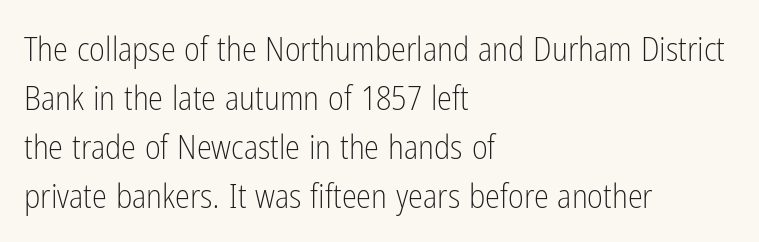
{"serif": "no", "italic": "no", "bold": "no", "weight": "light", "width": "condensed", "stroke_contrast": "low", "x_height": "medium", "monospaced": "no", "underline": "no", "align": "left", "line_spacing": "normal", "line_spacing_ratio": 1.44, "letter_spacing": "normal", "letter_spacing_em": 0.0, "glyph_px": 34}
